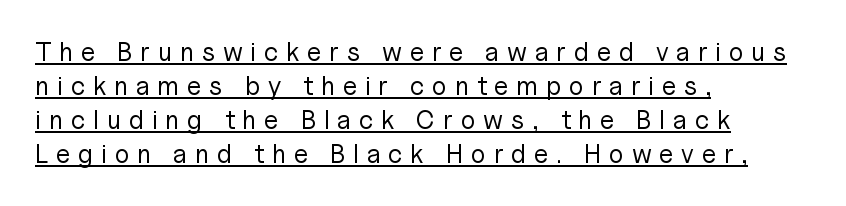
Q: Is the text bold? A: No.
Q: Is the text italic (slanted)? A: No, it is upright.
Q: Is the text underlined? A: Yes.
Q: How is the paragraph aligned? A: Left-aligned.
Q: Is the spacing between letters normal or unusually wide? A: Unusually wide.
Q: Is the spacing between lines tight, normal or loose? A: Normal.
